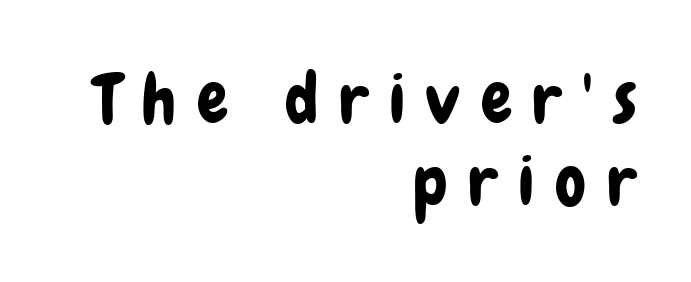
The space beneath each line is pristine and unruled. Rendered with straight, roman letterforms. All the whitespace from short lines collects on the left. Look at the bottom of the vertical strokes: they stop flat, with no serifs.
